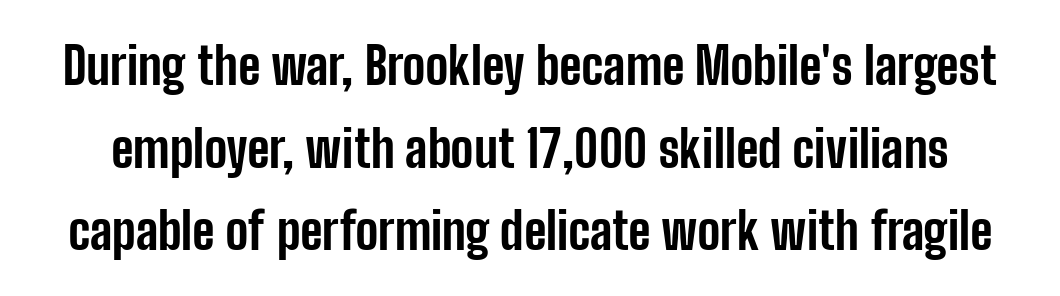
Q: Is the text bold? A: Yes.
Q: Is the text italic (slanted)? A: No, it is upright.
Q: Is the typeface a serif or a sans-serif typeface? A: Sans-serif.
Q: Is the text underlined? A: No.
Q: Is the spacing between letters normal or unusually wide? A: Normal.
Q: Is the spacing between lines tight, normal or loose? A: Normal.
Q: Width (condensed, normal, or wide)? A: Condensed.
Q: Stroke contrast? A: Low.
Q: x-height? A: Medium.
Q: Monospaced? A: No.
